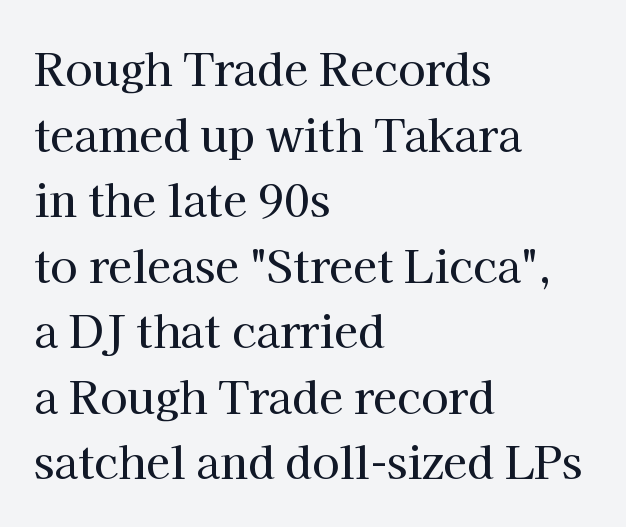
The image shows 44 px serif type, upright; set left-aligned, normal line spacing (1.49x), normal letter spacing, not underlined; high stroke contrast and a medium x-height.
